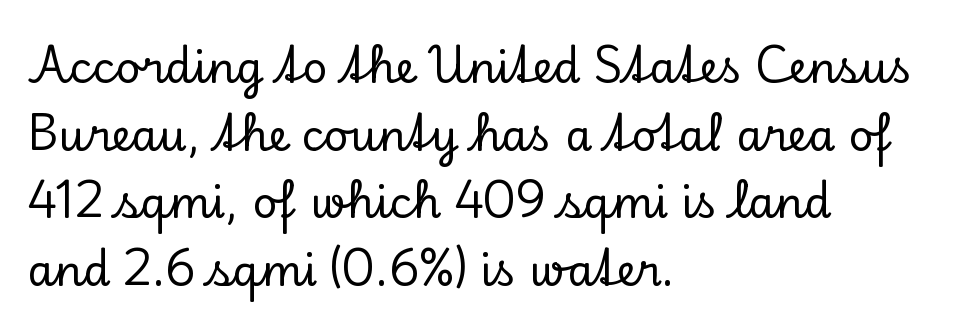
{"italic": "no", "width": "normal", "stroke_contrast": "low", "x_height": "small", "monospaced": "no", "underline": "no", "align": "left", "line_spacing": "normal", "line_spacing_ratio": 1.57, "letter_spacing": "normal", "letter_spacing_em": 0.0, "glyph_px": 43}
